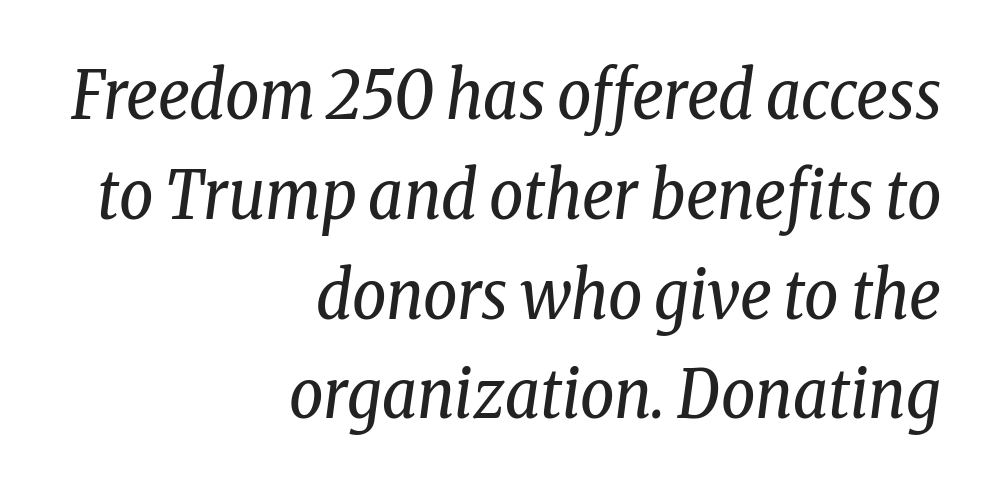
Q: Is the text bold? A: No.
Q: Is the text italic (slanted)? A: Yes, it leans right by about 8 degrees.
Q: Is the typeface a serif or a sans-serif typeface? A: Serif.
Q: Is the text underlined? A: No.
Q: How is the paragraph aligned? A: Right-aligned.
Q: Is the spacing between letters normal or unusually wide? A: Normal.
Q: Is the spacing between lines tight, normal or loose? A: Normal.
Q: Width (condensed, normal, or wide)? A: Condensed.
Q: Stroke contrast? A: Low.
Q: x-height? A: Medium.
Q: Monospaced? A: No.
